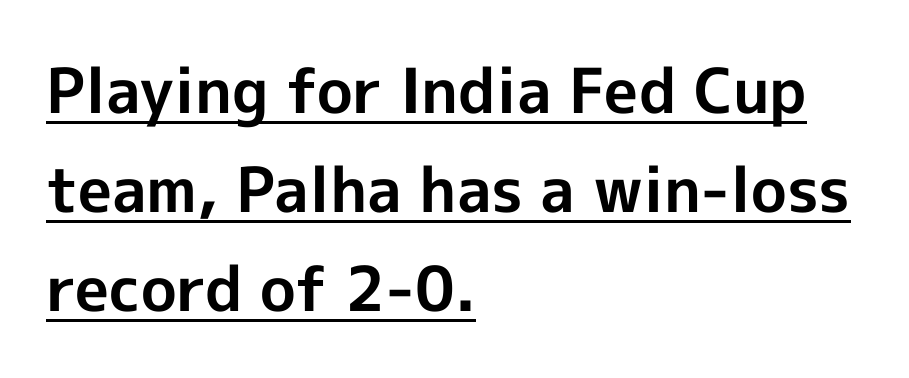
Q: Is the text bold? A: Yes.
Q: Is the text italic (slanted)? A: No, it is upright.
Q: Is the typeface a serif or a sans-serif typeface? A: Sans-serif.
Q: Is the text underlined? A: Yes.
Q: How is the paragraph aligned? A: Left-aligned.
Q: Is the spacing between letters normal or unusually wide? A: Normal.
Q: Is the spacing between lines tight, normal or loose? A: Normal.
Q: Width (condensed, normal, or wide)? A: Normal.
Q: x-height? A: Medium.
Q: Monospaced? A: No.
